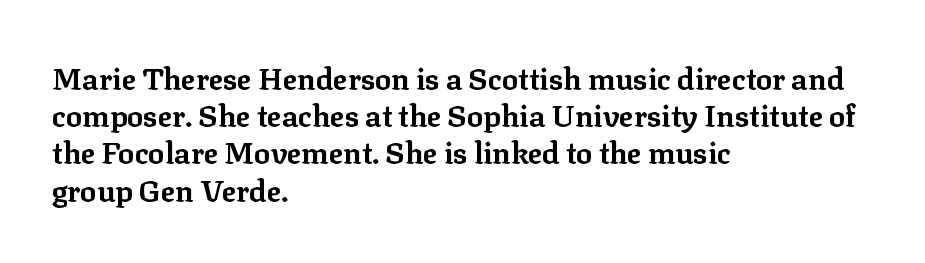
The words here are not underlined. Every character sits straight up, as roman type does. A student would call this left alignment; a typographer would say flush left, rag right. The letters advance in unequal steps, a hallmark of proportional type.
